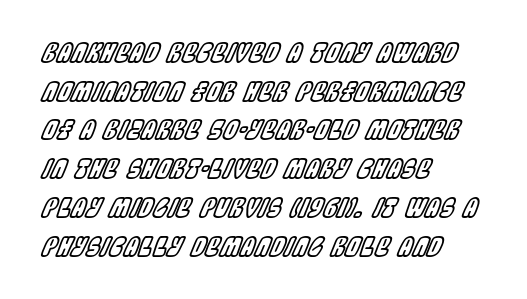
Q: Is the text italic (slanted)? A: Yes, it leans right by about 22 degrees.
Q: Is the text underlined? A: No.
Q: How is the paragraph aligned? A: Left-aligned.
Q: Is the spacing between letters normal or unusually wide? A: Normal.
Q: Is the spacing between lines tight, normal or loose? A: Normal.
